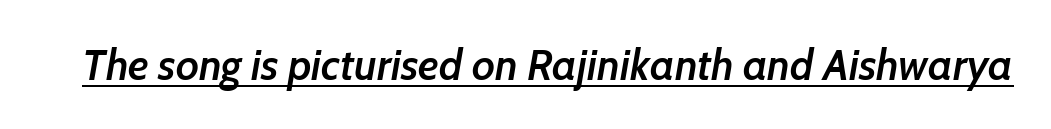
{"italic": "yes", "lean": "right", "slant_degrees": 7, "bold": "semi", "weight": "semibold", "width": "normal", "stroke_contrast": "low", "x_height": "medium", "monospaced": "no", "underline": "yes", "letter_spacing": "normal", "letter_spacing_em": 0.0, "glyph_px": 43}
